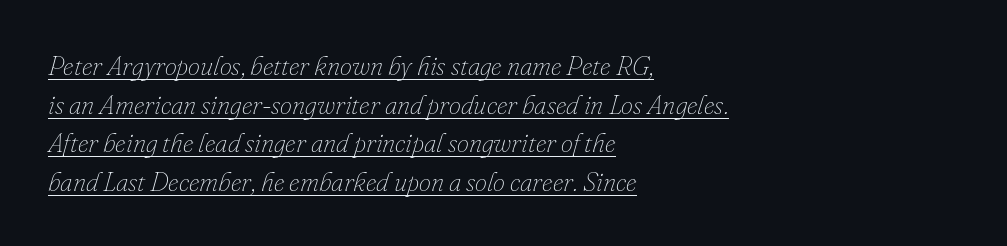
The image shows 27 px text type, italic (leaning right); set left-aligned, normal line spacing (1.43x), normal letter spacing, underlined.
